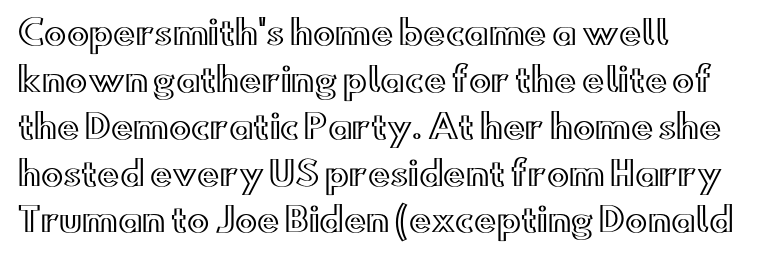
{"italic": "no", "width": "wide", "x_height": "small", "monospaced": "no", "underline": "no", "align": "left", "line_spacing": "normal", "line_spacing_ratio": 1.42, "letter_spacing": "normal", "letter_spacing_em": 0.0, "glyph_px": 33}
